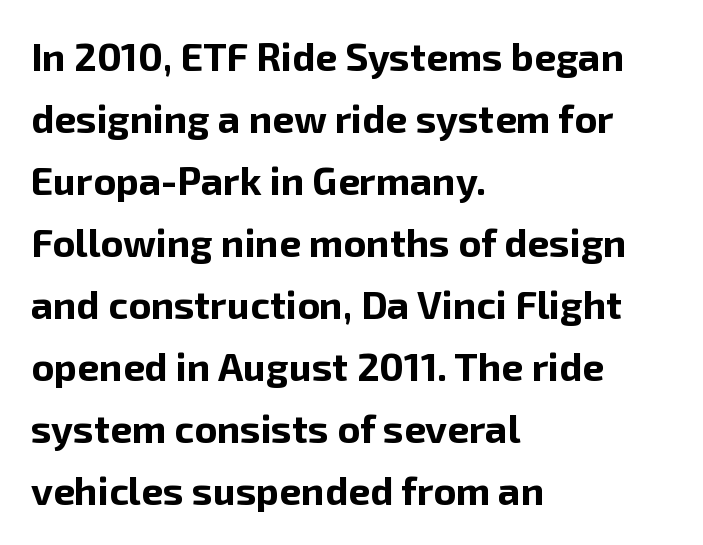
{"serif": "no", "italic": "no", "bold": "yes", "weight": "bold", "width": "normal", "stroke_contrast": "low", "x_height": "medium", "monospaced": "no", "underline": "no", "align": "left", "line_spacing": "normal", "line_spacing_ratio": 1.59, "letter_spacing": "normal", "letter_spacing_em": 0.0, "glyph_px": 39}
